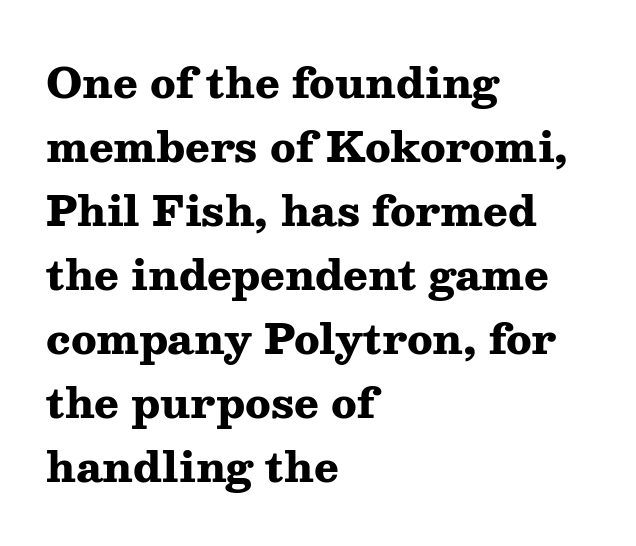
Q: Is the text bold? A: Yes.
Q: Is the text italic (slanted)? A: No, it is upright.
Q: Is the typeface a serif or a sans-serif typeface? A: Serif.
Q: Is the text underlined? A: No.
Q: How is the paragraph aligned? A: Left-aligned.
Q: Is the spacing between letters normal or unusually wide? A: Normal.
Q: Is the spacing between lines tight, normal or loose? A: Normal.
Q: Width (condensed, normal, or wide)? A: Wide.
Q: Stroke contrast? A: Medium.
Q: x-height? A: Medium.
Q: Monospaced? A: No.
